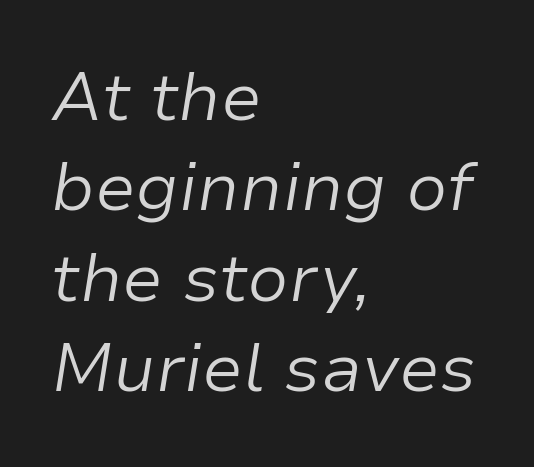
Q: Is the text bold? A: No.
Q: Is the text italic (slanted)? A: Yes, it leans right by about 9 degrees.
Q: Is the text underlined? A: No.
Q: How is the paragraph aligned? A: Left-aligned.
Q: Is the spacing between letters normal or unusually wide? A: Normal.
Q: Is the spacing between lines tight, normal or loose? A: Normal.
Q: Width (condensed, normal, or wide)? A: Normal.
Q: Stroke contrast? A: Low.
Q: x-height? A: Medium.
Q: Monospaced? A: No.
